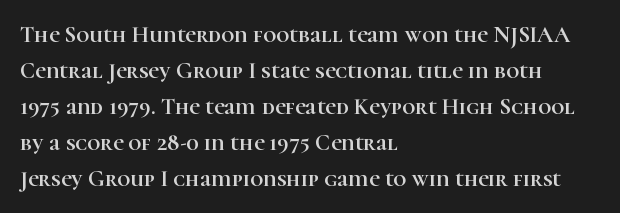
The passage shown has conventional tracking throughout. The axis of the letterforms is exactly vertical. In CSS terms this would be text-align: left. The area under the type is left untouched.
